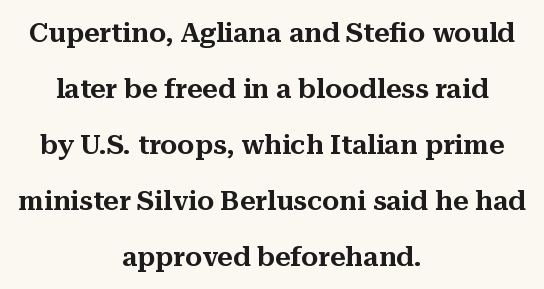
The image shows 27 px text type, upright; set centered, loose line spacing (2.07x), normal letter spacing, not underlined.
